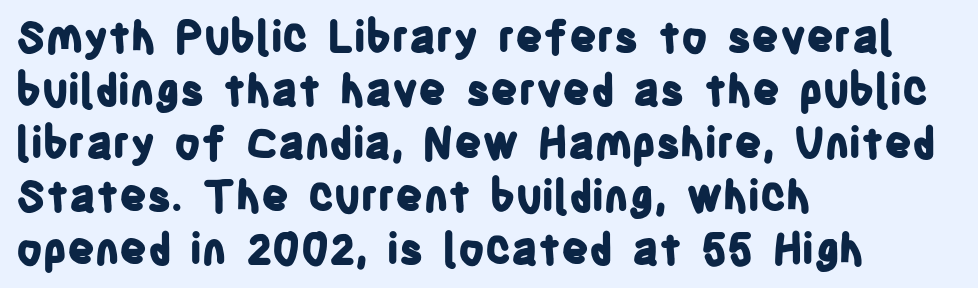
The image shows 43 px bold, condensed sans-serif type, upright; set left-aligned, line spacing 1.23x, normal letter spacing, not underlined; low stroke contrast and a large x-height.
